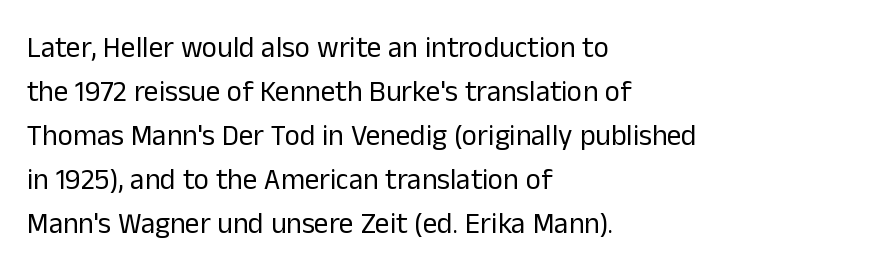
The image shows 29 px regular-weight sans-serif type, upright; set left-aligned, normal line spacing (1.52x), normal letter spacing, not underlined; low stroke contrast and a medium x-height.
